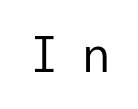
The characters display no serif detailing; their extremities are plain. Check the space under the baseline: it is left empty. The font is comparable to plain body text, perhaps lighter. Loose tracking; the words dissolve into strings of separated letters. Italic: no, the glyphs are upright roman.
